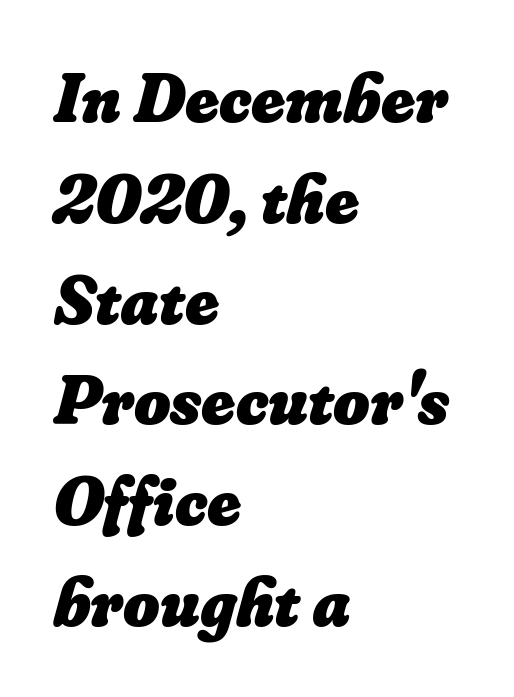
The image shows 70 px heavy type; set left-aligned, normal line spacing (1.44x), normal letter spacing, not underlined; low stroke contrast and a small x-height.
